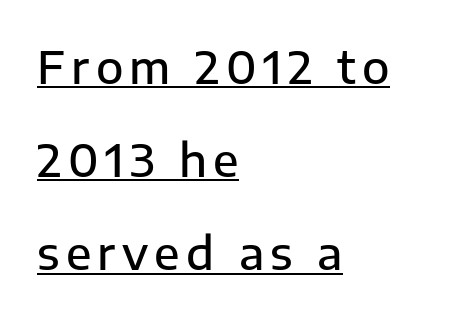
Reading down the column, the eye jumps a long way to each next line. Set as a demibold, roughly 600 on the weight scale. A student would call this left alignment; a typographer would say flush left, rag right. Does the type have serifs? No, each stem ends abruptly.
